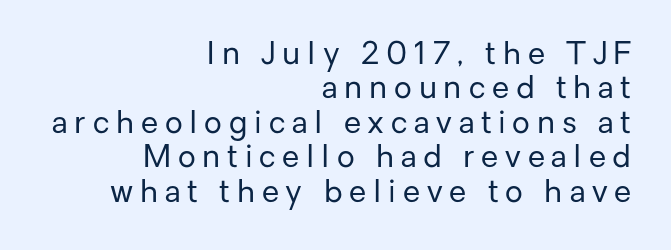
Are there feet on the stems? There aren't — it's a sans. Each word looks stretched out because of the extra space between its letters. The typesetting does not lean heavy: it is not bold. The letters stand upright; this is a roman face. Compared with typical paragraphs, the rows here are closer together. Horizontally, the lines are justified to the trailing edge only.
